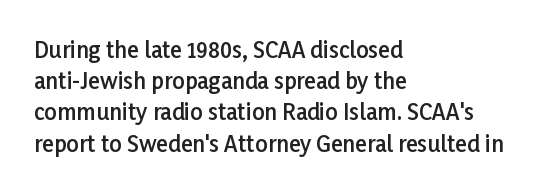
{"italic": "no", "bold": "semi", "underline": "no", "align": "left", "line_spacing": "normal", "line_spacing_ratio": 1.42, "letter_spacing": "normal", "letter_spacing_em": 0.0, "glyph_px": 22}
